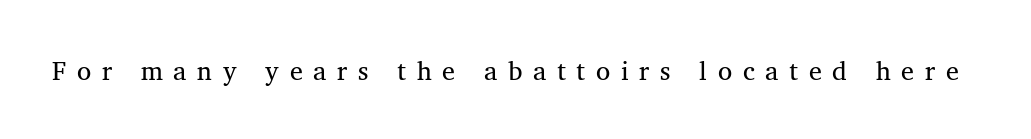
The image shows 26 px text type, upright; set unusually wide letter spacing (+0.41 em), not underlined.
